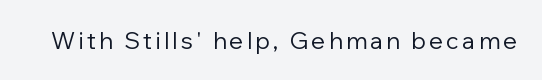
Honestly, there is no underline to notice here at all. This is roman type, the default non-slanted kind. Weight: not bold — regular or lighter.
